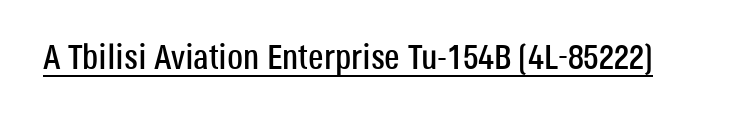
A baseline rule has been typeset under these characters. The letters advance in unequal steps, a hallmark of proportional type. Look at the bottom of the vertical strokes: they stop flat, with no serifs. Posture: upright roman. The tracking reads as untouched default to a designer's eye.
